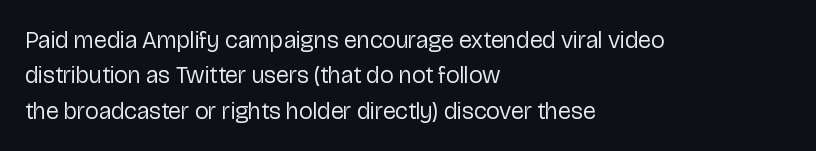
{"italic": "no", "bold": "no", "underline": "no", "align": "left", "line_spacing": "normal", "line_spacing_ratio": 1.47, "letter_spacing": "normal", "letter_spacing_em": 0.0, "glyph_px": 24}
